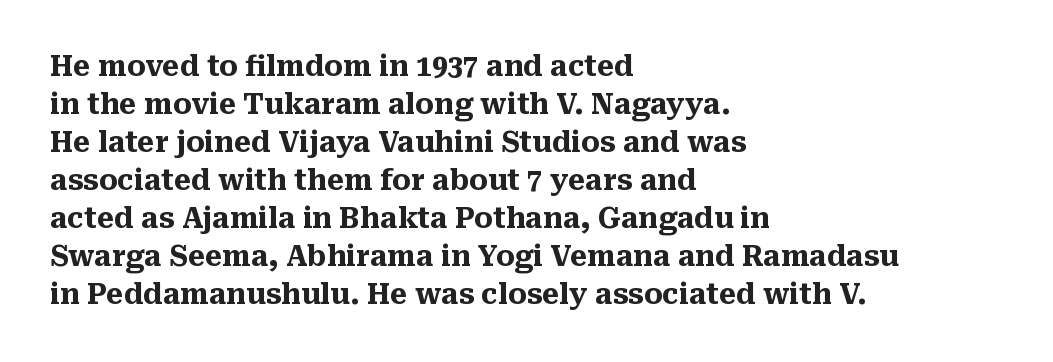
The image shows 28 px heavy serif type, upright; set left-aligned, normal line spacing (1.36x), normal letter spacing, not underlined; medium stroke contrast and a medium x-height.
